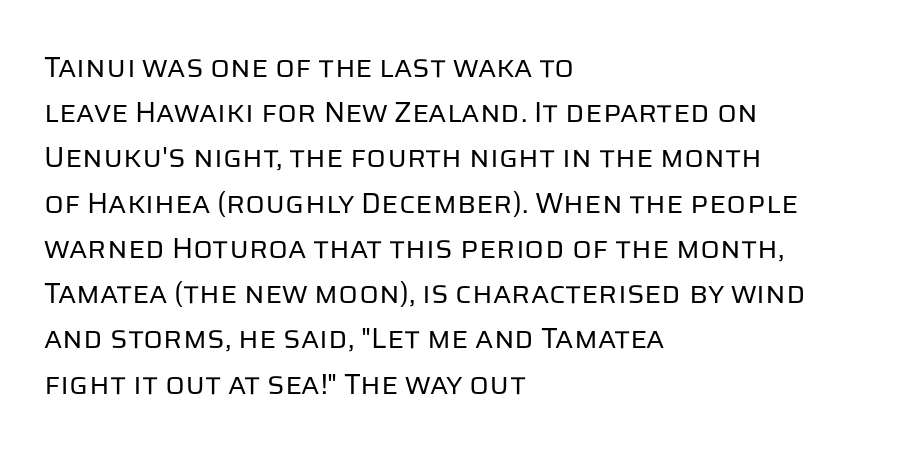
Is this a fixed-width face? No — the glyphs have proportional, varying widths. Does the type have serifs? No, each stem ends abruptly. Line spacing here is normal. Clear beneath every line of the passage. Here the glyphs are tracked normally, forming tight word shapes. When letters stand straight like this, we call the style roman or upright.
